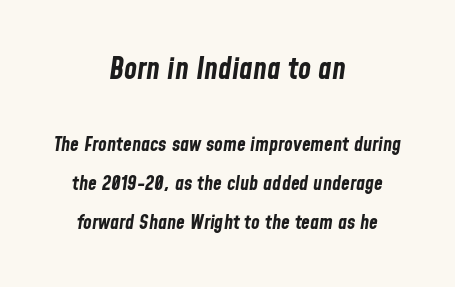
The image shows 30 px bold, condensed type, italic (leaning right); set centered, loose line spacing (1.94x), normal letter spacing, not underlined; the first (top) block is 1.5x larger; low stroke contrast and a medium x-height.
